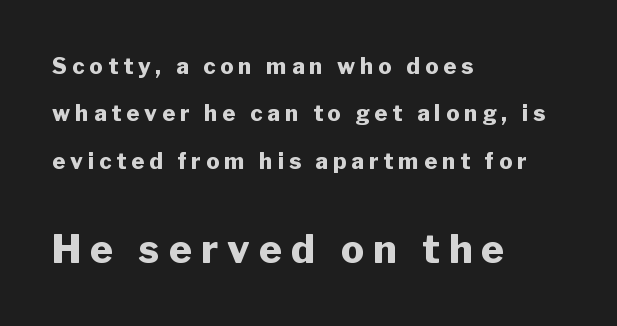
Notice the wide empty band between every row — that's loose leading. The letters carry no serifs — their stems end cleanly without finishing strokes. On the weight axis this lands at bold, roughly 700. The ragged edge is on the right, which tells us the setting is flush left. This sample uses an upright cut, with every glyph sitting square on the baseline.
